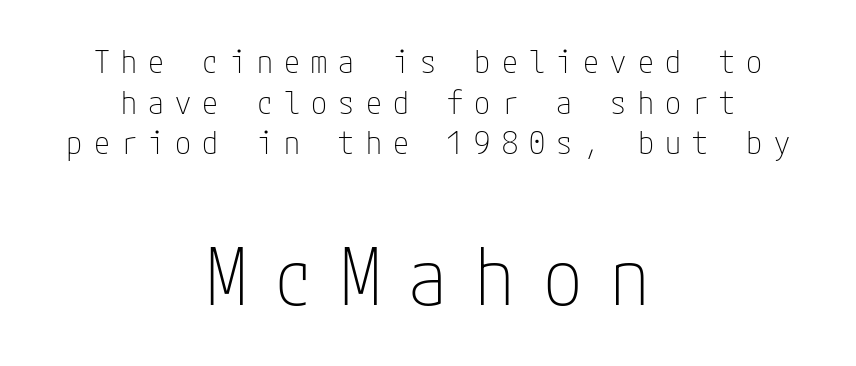
Honestly, there is no underline to notice here at all. The letters are spread apart with noticeably loose tracking. The type sits square on the baseline with zero lean. No chunkiness to these letters — they're not bold. The rag falls on both sides of this text block equally. The designer went with a sans here, leaving each stem footless.
